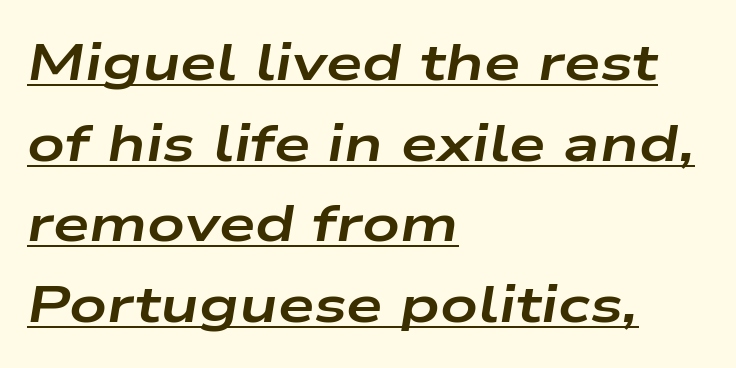
{"italic": "yes", "lean": "right", "slant_degrees": 9, "bold": "yes", "weight": "bold", "width": "wide", "stroke_contrast": "low", "x_height": "medium", "monospaced": "no", "underline": "yes", "align": "left", "line_spacing": "normal", "line_spacing_ratio": 1.55, "letter_spacing": "normal", "letter_spacing_em": 0.0, "glyph_px": 52}
